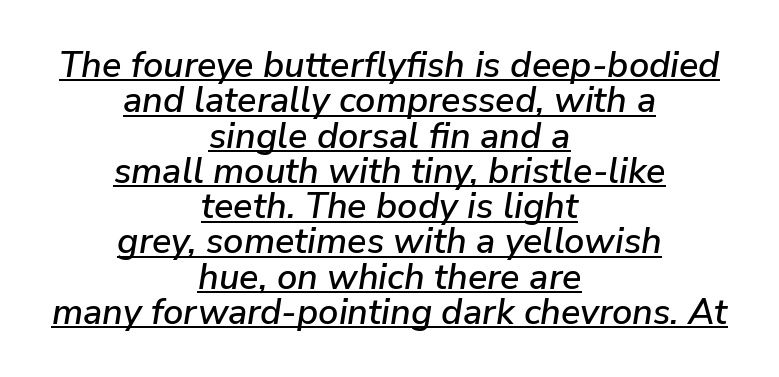
The image shows 36 px text type, italic (leaning right); set centered, tight line spacing (0.98x), normal letter spacing, underlined; low stroke contrast and a medium x-height.
